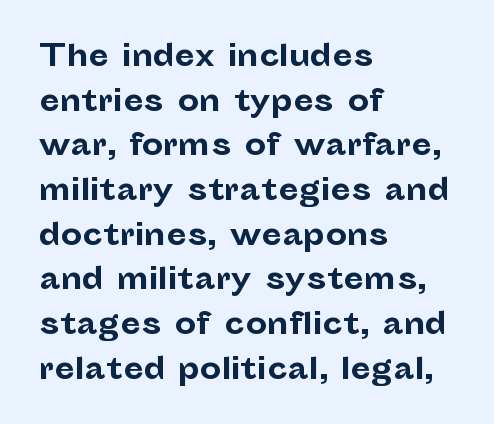
{"serif": "no", "italic": "no", "bold": "yes", "weight": "bold", "width": "normal", "stroke_contrast": "low", "x_height": "medium", "monospaced": "no", "underline": "no", "align": "left", "line_spacing": "normal", "line_spacing_ratio": 1.49, "letter_spacing": "normal", "letter_spacing_em": 0.0, "glyph_px": 30}
